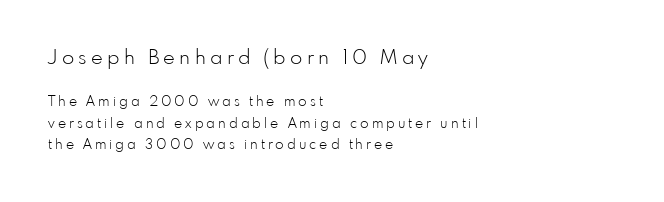
The image shows 20 px text type, upright; set left-aligned, normal line spacing (1.55x), unusually wide letter spacing (+0.21 em), not underlined; the first (top) block is 1.43x larger.
